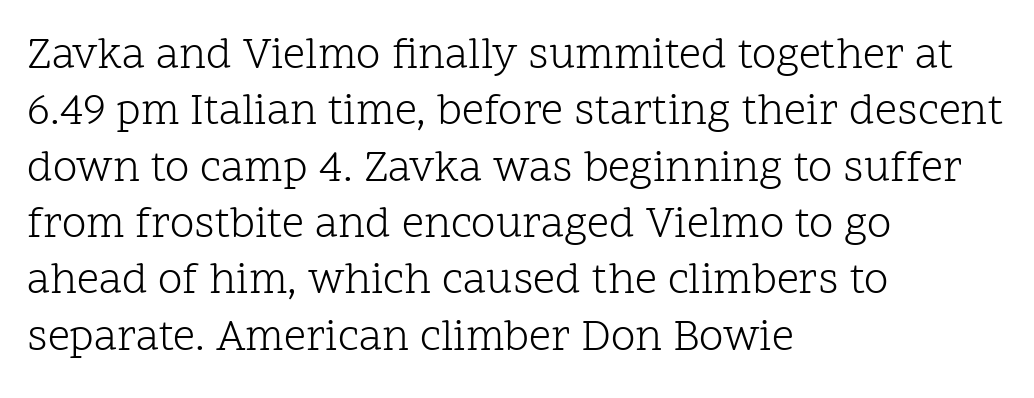
Q: Is the text bold? A: No.
Q: Is the text italic (slanted)? A: No, it is upright.
Q: Is the typeface a serif or a sans-serif typeface? A: Serif.
Q: Is the text underlined? A: No.
Q: How is the paragraph aligned? A: Left-aligned.
Q: Is the spacing between letters normal or unusually wide? A: Normal.
Q: Is the spacing between lines tight, normal or loose? A: Normal.
Q: Width (condensed, normal, or wide)? A: Normal.
Q: Stroke contrast? A: Low.
Q: x-height? A: Medium.
Q: Monospaced? A: No.
